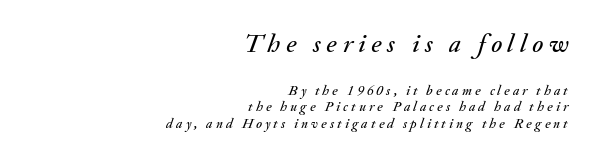
The letterforms stand isolated, each surrounded by extra space. Plain, unruled lines of type. Of the two passages, the one on top uses the larger point size. The compositor pushed each line to the right boundary. The passage shown leans; its letterforms are oblique.
